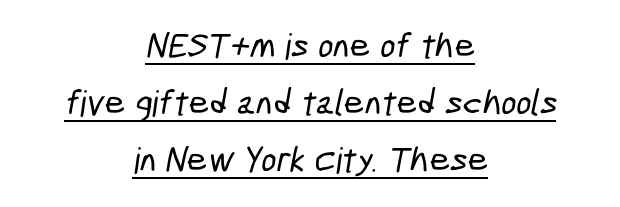
Proportional: the letters do not fall into vertical columns. Regarding serifs, this sample does without them. The text block is weighted toward neither margin, spreading evenly from the middle. A rule runs beneath these lines of type. Regarding leading, the lines here are spaced in the standard way.
